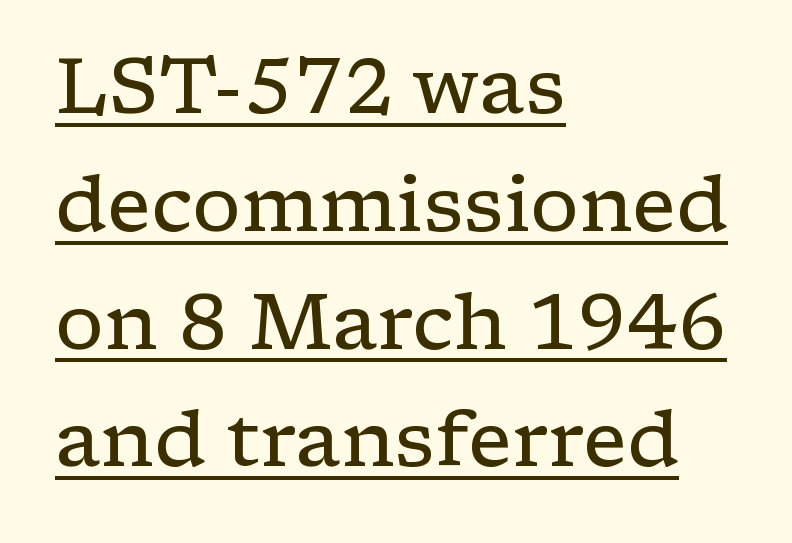
{"serif": "yes", "italic": "no", "bold": "no", "weight": "regular", "width": "wide", "stroke_contrast": "low", "x_height": "medium", "monospaced": "no", "underline": "yes", "align": "left", "line_spacing": "normal", "line_spacing_ratio": 1.51, "letter_spacing": "normal", "letter_spacing_em": 0.0, "glyph_px": 78}
